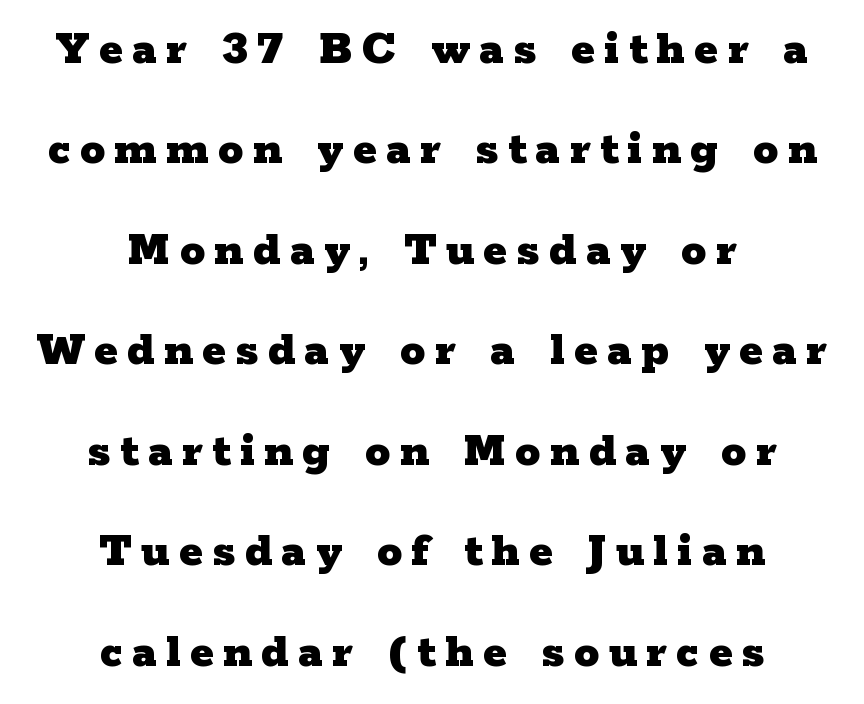
The image shows 50 px heavy, wide serif type, upright; set centered, loose line spacing (2.01x), not underlined; low stroke contrast and a medium x-height.
